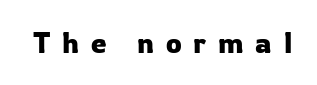
Q: Is the text italic (slanted)? A: No, it is upright.
Q: Is the typeface a serif or a sans-serif typeface? A: Sans-serif.
Q: Is the text underlined? A: No.
Q: Is the spacing between letters normal or unusually wide? A: Unusually wide.
Q: Width (condensed, normal, or wide)? A: Normal.
Q: Stroke contrast? A: Low.
Q: x-height? A: Medium.
Q: Monospaced? A: No.
